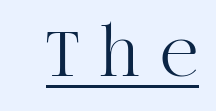
What kind of face is this? One with serifs. Observe the wide spacing: letters keep a clear distance from each other. Is the stroke heavy? The answer is a plain regular-or-lighter. Think of a printed novel: that variable character pitch is what you see here. Does the lettering tilt? It doesn't — this is upright.
